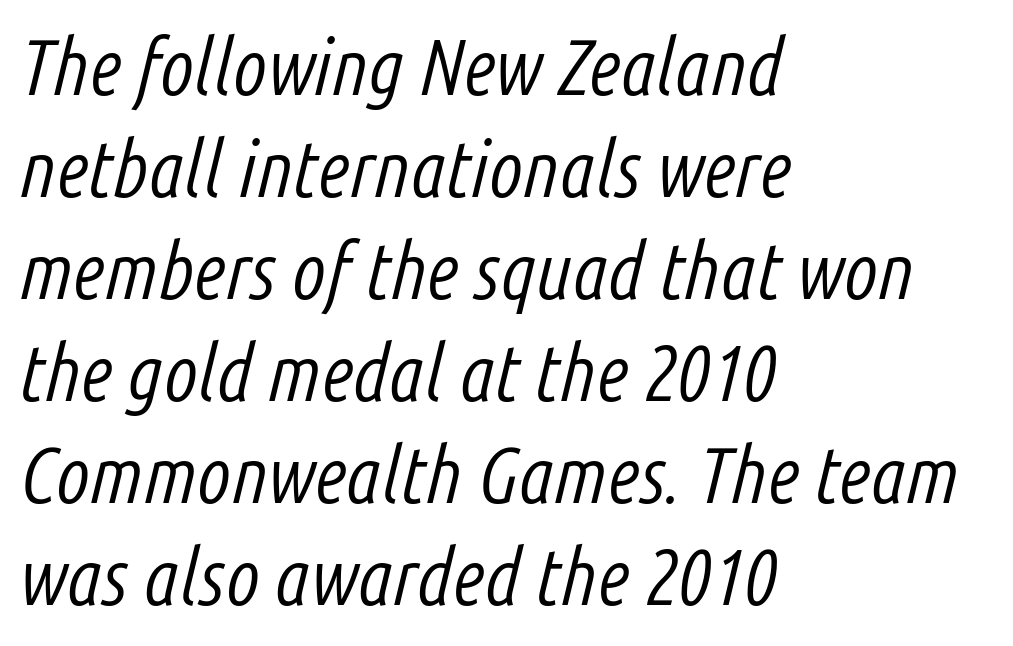
The face used here is proportionally spaced, like ordinary book or web type. Notice how descenders clear the ascenders below comfortably — that's standard leading. Spacing between characters is what you'd get straight out of the box. A student would call this left alignment; a typographer would say flush left, rag right. The typesetting does not lean heavy: it is not bold. Tall strokes in this sample are angled rather than plumb.
